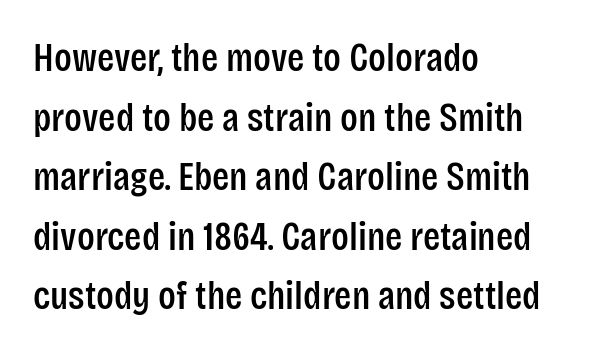
{"serif": "no", "italic": "no", "width": "condensed", "stroke_contrast": "low", "x_height": "large", "monospaced": "no", "underline": "no", "align": "left", "line_spacing": "normal", "line_spacing_ratio": 1.49, "letter_spacing": "normal", "letter_spacing_em": 0.0, "glyph_px": 40}
